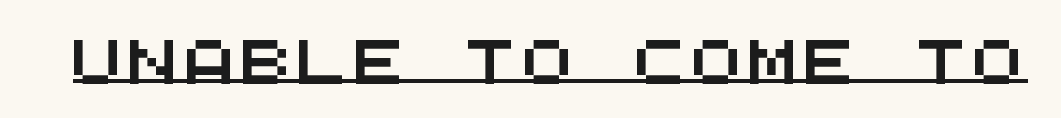
Q: Is the typeface a serif or a sans-serif typeface? A: Sans-serif.
Q: Is the text underlined? A: Yes.
Q: Width (condensed, normal, or wide)? A: Wide.
Q: Stroke contrast? A: Medium.
Q: x-height? A: Large.
Q: Monospaced? A: Yes.
